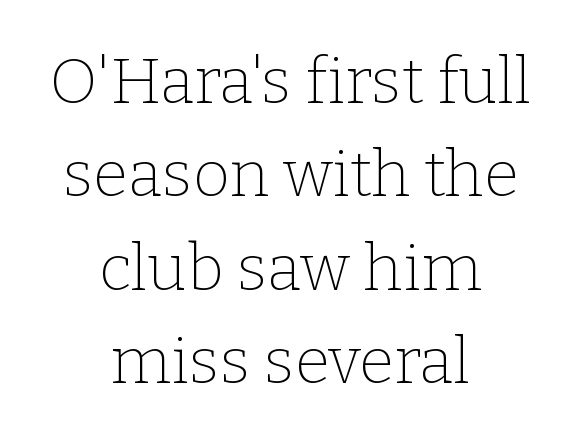
The gaps between neighbouring characters are ordinary and unremarkable. The characters are drawn with everyday or finer stroke widths. Typeset on center — no edge is straight. The leading is moderate, giving the passage an even texture. Note the varied advance widths — an 'i' is clearly narrower than an 'm'.
